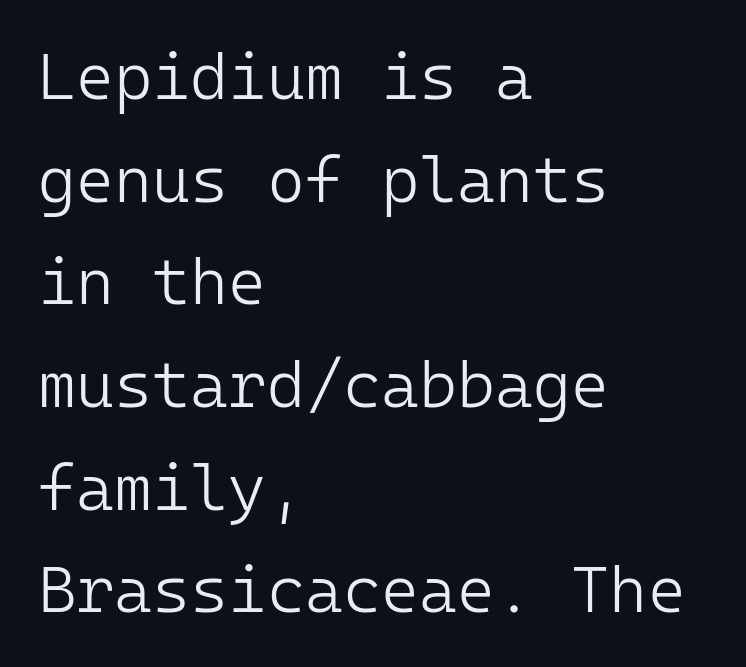
Examine the stroke ends and you'll find no serifs. The vertical gap from one line to the next is medium. The setting favours the left margin, as ordinary paragraphs usually do. Posture: straight, roman, zero tilt.
